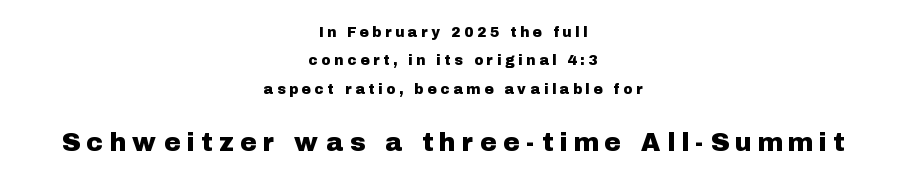
{"italic": "no", "underline": "no", "align": "center", "line_spacing": "loose", "line_spacing_ratio": 2.02, "letter_spacing": "wide", "letter_spacing_em": 0.32, "larger_block": "second", "size_ratio": 1.79, "glyph_px": 25}
